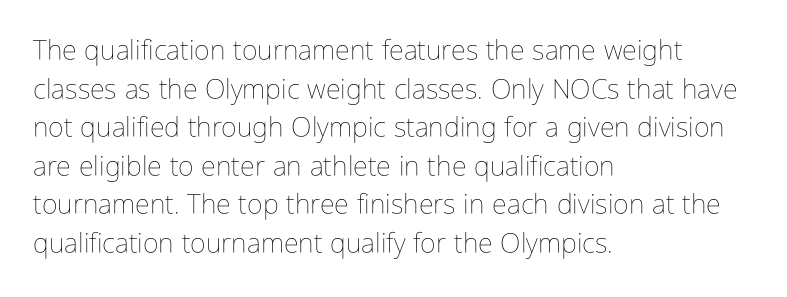
Stroke thickness stays within the range of a standard reading face or lighter. Notice how descenders clear the ascenders below comfortably — that's standard leading. There is no visible air inserted between adjacent glyphs. Casual observation: everything's shoved over to the left. The specimen omits any rule beneath the text block's lines. The letters stand straight up with perfectly vertical stems.
